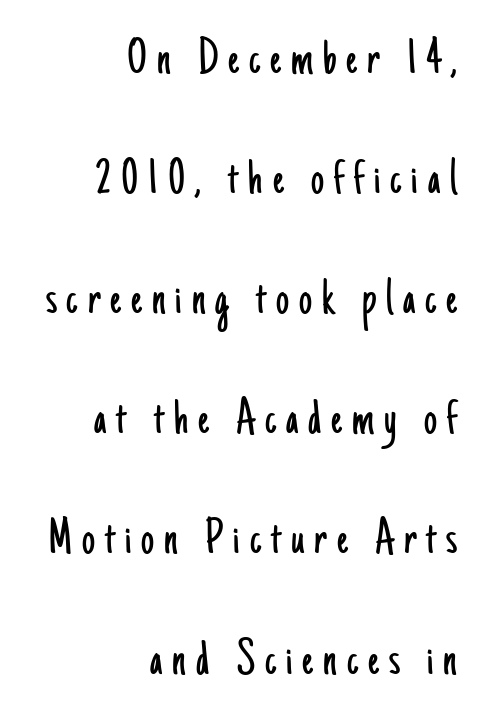
Is the block centered? No — it sits flush against the right margin. The strokes are not fattened; the text isn't bold. Character widths vary here, with narrow letters taking less room than wide ones. The designer went with a sans here, leaving each stem footless. This sample trades compactness for vertical openness between lines. Check the space under the baseline: it is left empty.
